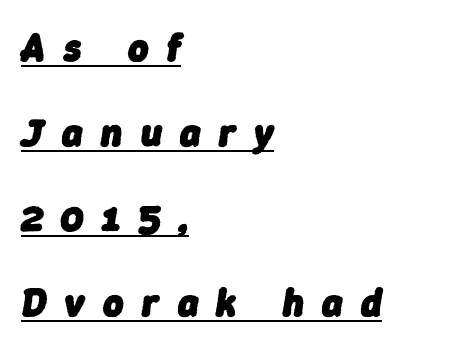
Strong, thick strokes mark this as bold type. Someone cranked the tracking dial way up on this one. The passage is arranged the way most books set body copy — flush left. If you drew a line through each stem, it would be angled.
